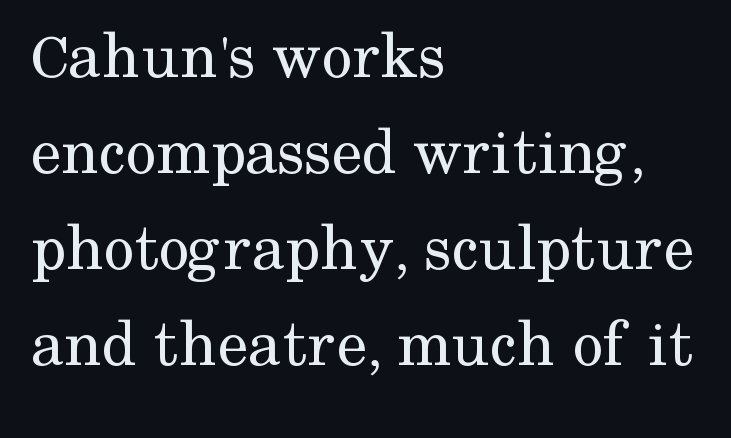
Words float on clear page, feet unadorned. The passage shown is not bold in any degree. Leftover space on each line is placed entirely after the last word. Regarding leading, the lines here are spaced in the standard way. Tall strokes in this sample are plumb rather than angled.
